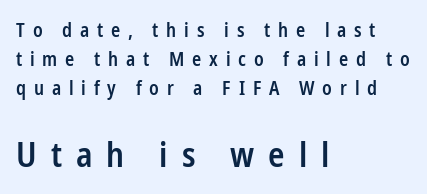
The image shows 34 px semibold, condensed sans-serif type, upright; set left-aligned, normal line spacing (1.53x), unusually wide letter spacing (+0.41 em), not underlined; the second (bottom) block is 1.79x larger; low stroke contrast and a medium x-height.
